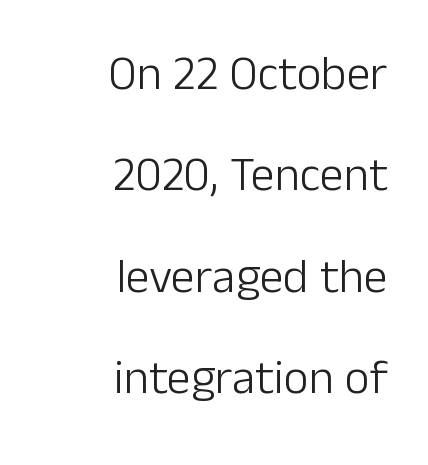
Q: Is the text bold? A: No.
Q: Is the text italic (slanted)? A: No, it is upright.
Q: Is the typeface a serif or a sans-serif typeface? A: Sans-serif.
Q: Is the text underlined? A: No.
Q: How is the paragraph aligned? A: Right-aligned.
Q: Is the spacing between letters normal or unusually wide? A: Normal.
Q: Is the spacing between lines tight, normal or loose? A: Loose.
Q: Width (condensed, normal, or wide)? A: Normal.
Q: Stroke contrast? A: Low.
Q: x-height? A: Medium.
Q: Monospaced? A: No.
